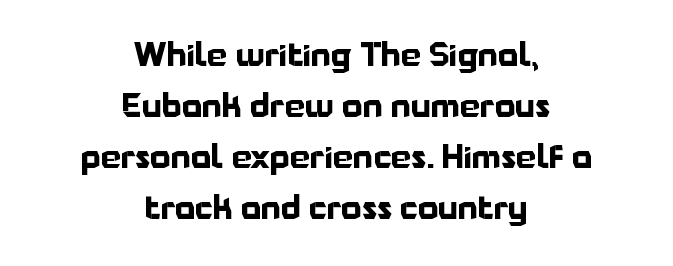
The image shows 32 px bold sans-serif type, upright; set centered, normal line spacing (1.59x), normal letter spacing, not underlined; low stroke contrast and a medium x-height.
